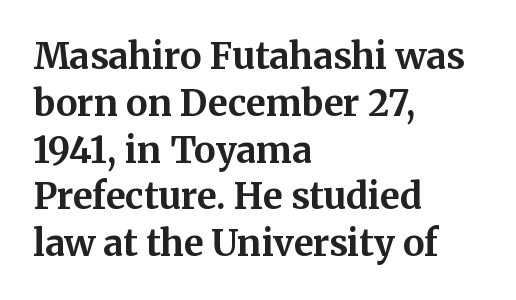
The type is set solid horizontally, with unmodified tracking. The rendering uses natural spacing where letterforms have individual widths. The text block is weighted toward the left margin, trailing off unevenly rightward. Quick note: not italic, upright. Clear beneath every line of the passage. Is this a sans? No — the strokes have serifs.
